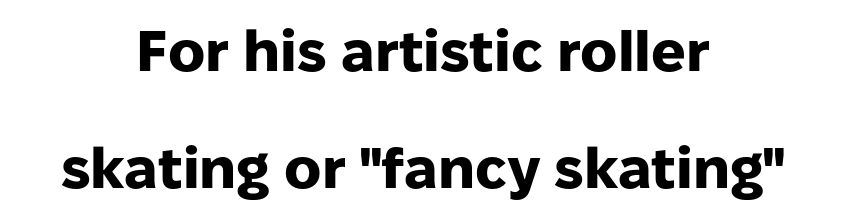
{"serif": "no", "italic": "no", "bold": "yes", "weight": "heavy", "width": "normal", "stroke_contrast": "low", "x_height": "medium", "monospaced": "no", "underline": "no", "align": "center", "line_spacing": "loose", "line_spacing_ratio": 2.06, "letter_spacing": "normal", "letter_spacing_em": 0.0, "glyph_px": 57}
